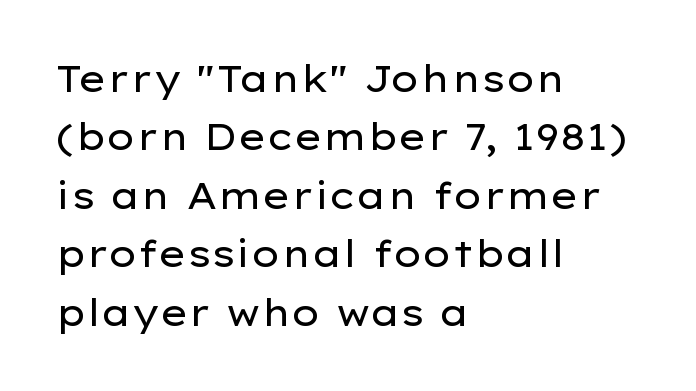
In terms of leading, this rendering sits right in the middle. The letters advance in unequal steps, a hallmark of proportional type. The letters look calm and open, with moderate or lighter stems. The gaps between neighbouring characters are ordinary and unremarkable. Every character sits straight up, as roman type does.
